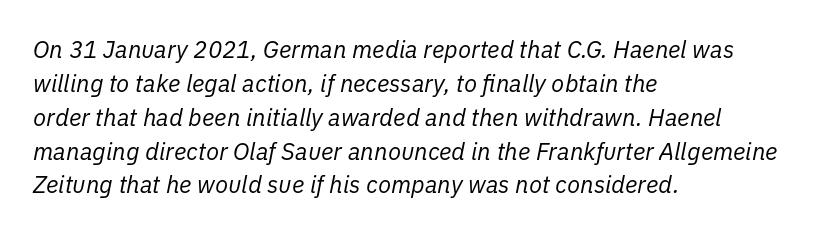
Q: Is the text bold? A: No.
Q: Is the text italic (slanted)? A: Yes, it leans right by about 11 degrees.
Q: Is the text underlined? A: No.
Q: How is the paragraph aligned? A: Left-aligned.
Q: Is the spacing between letters normal or unusually wide? A: Normal.
Q: Is the spacing between lines tight, normal or loose? A: Normal.
